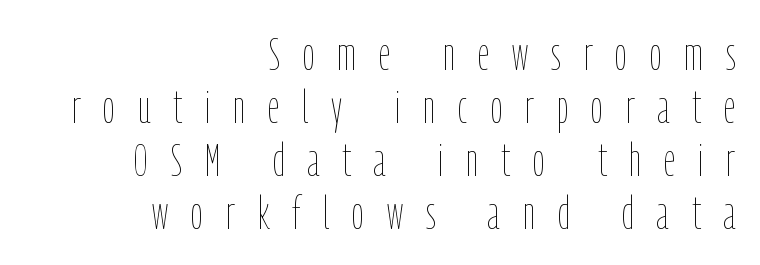
The image shows 46 px thin, condensed type, upright; set right-aligned, tight line spacing (1.15x), unusually wide letter spacing (+0.5 em), not underlined; low stroke contrast and a medium x-height.
